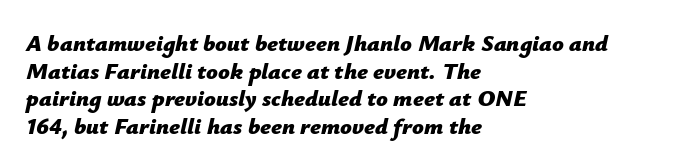
Left-aligned paragraph, ragged on the right. Looking at the ascenders, they clearly lean. Each word holds together tightly as a unit, with standard inter-letter gaps. Only glyphs here, with clear space below each row.
